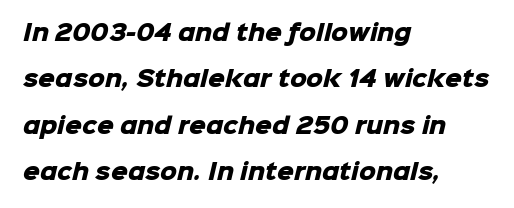
The image shows 21 px bold type; set left-aligned, loose line spacing (2.21x), normal letter spacing, not underlined.
